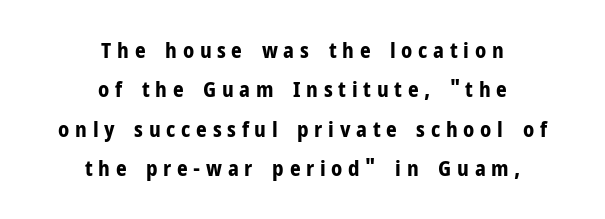
Q: Is the text bold? A: Yes.
Q: Is the text italic (slanted)? A: No, it is upright.
Q: Is the text underlined? A: No.
Q: How is the paragraph aligned? A: Centered.
Q: Is the spacing between letters normal or unusually wide? A: Unusually wide.
